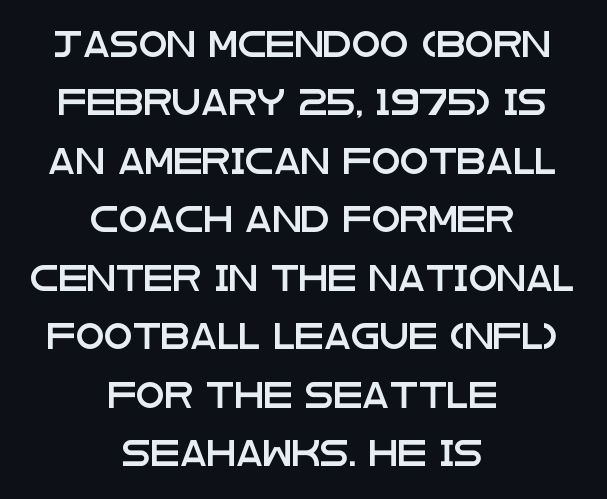
The image shows 26 px text type, upright; set centered, loose line spacing (2.25x), normal letter spacing, not underlined.
